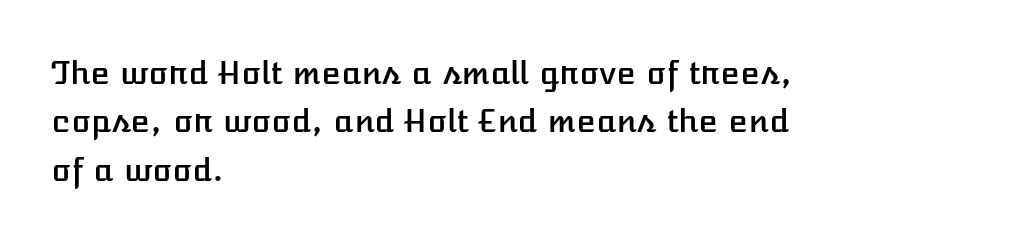
Q: Is the text italic (slanted)? A: No, it is upright.
Q: Is the text underlined? A: No.
Q: How is the paragraph aligned? A: Left-aligned.
Q: Is the spacing between letters normal or unusually wide? A: Normal.
Q: Is the spacing between lines tight, normal or loose? A: Normal.
Q: Width (condensed, normal, or wide)? A: Normal.
Q: Stroke contrast? A: Low.
Q: x-height? A: Medium.
Q: Monospaced? A: No.
